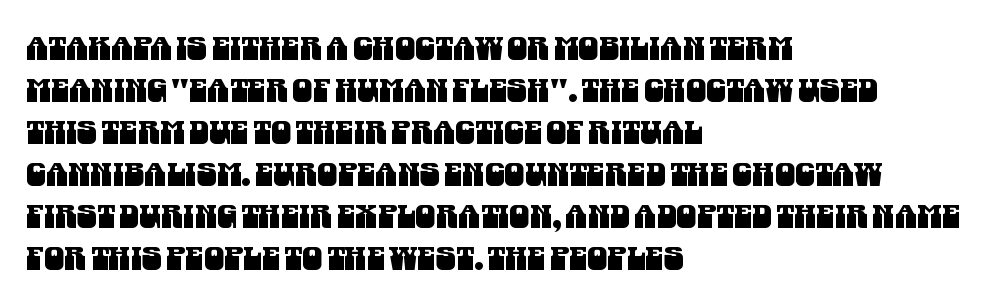
The image shows 32 px condensed sans-serif type; set left-aligned, normal line spacing (1.31x), normal letter spacing, not underlined; medium stroke contrast and a large x-height.
